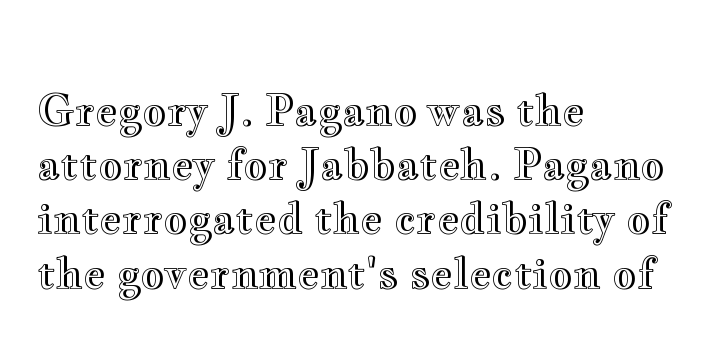
Q: Is the text italic (slanted)? A: No, it is upright.
Q: Is the text underlined? A: No.
Q: How is the paragraph aligned? A: Left-aligned.
Q: Is the spacing between letters normal or unusually wide? A: Normal.
Q: Is the spacing between lines tight, normal or loose? A: Normal.
Q: Width (condensed, normal, or wide)? A: Wide.
Q: x-height? A: Small.
Q: Monospaced? A: No.
